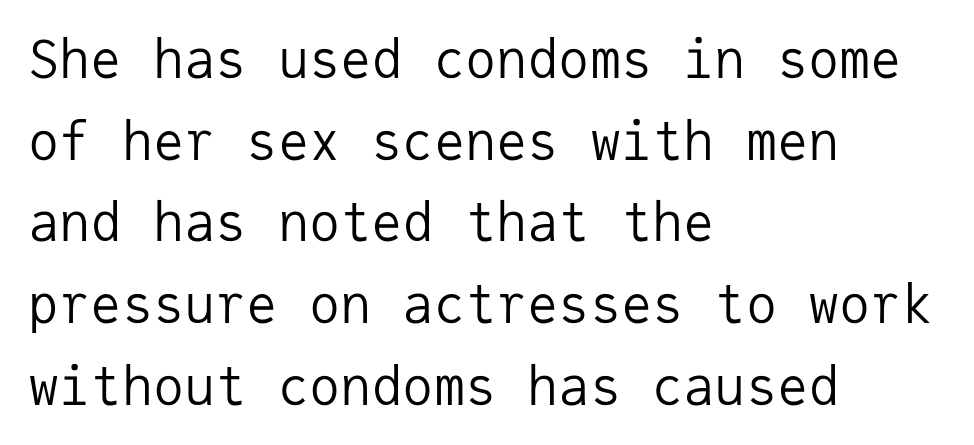
{"serif": "no", "italic": "no", "bold": "no", "weight": "regular", "width": "normal", "stroke_contrast": "low", "x_height": "medium", "monospaced": "yes", "underline": "no", "align": "left", "line_spacing": "normal", "line_spacing_ratio": 1.57, "letter_spacing": "normal", "letter_spacing_em": 0.0, "glyph_px": 52}
